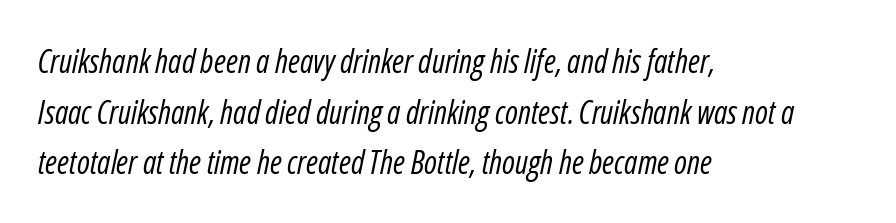
The passage shown stacks its lines at a standard gap. Honestly, the letter spacing is just normal — you wouldn't notice it. The letters look calm and open, with moderate or lighter stems. The area under the type is left untouched.
